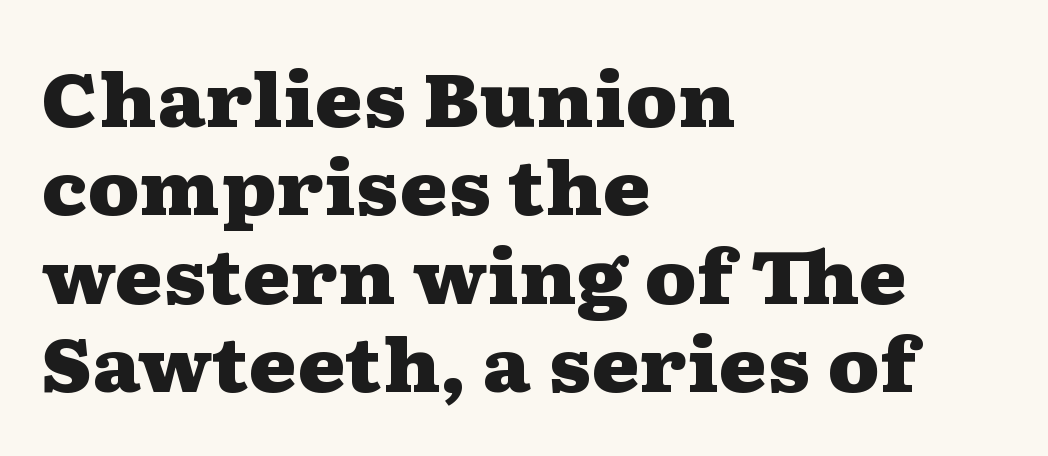
{"serif": "yes", "italic": "no", "bold": "yes", "weight": "heavy", "width": "wide", "stroke_contrast": "medium", "x_height": "medium", "monospaced": "no", "underline": "no", "align": "left", "line_spacing_ratio": 1.21, "letter_spacing": "normal", "letter_spacing_em": 0.0, "glyph_px": 73}
